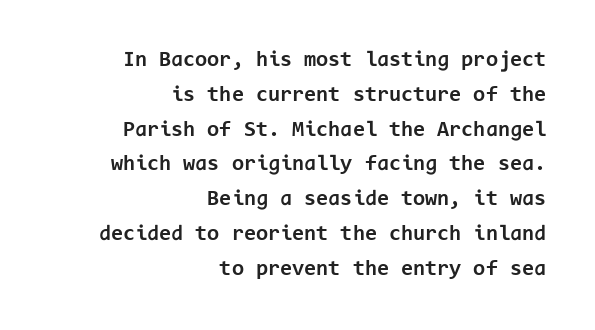
The image shows 22 px bold type, upright; set right-aligned, normal line spacing (1.58x), normal letter spacing, not underlined.
